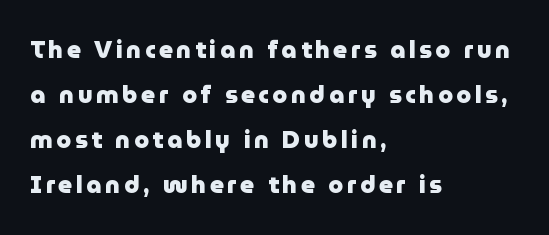
Q: Is the text bold? A: Yes.
Q: Is the text italic (slanted)? A: No, it is upright.
Q: Is the text underlined? A: No.
Q: How is the paragraph aligned? A: Left-aligned.
